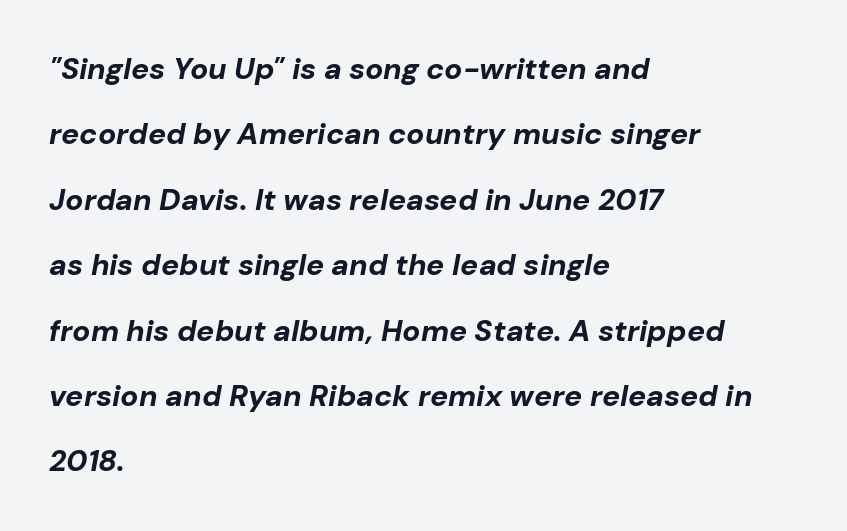
{"italic": "yes", "lean": "right", "slant_degrees": 10, "bold": "yes", "weight": "bold", "width": "normal", "stroke_contrast": "low", "x_height": "medium", "monospaced": "no", "underline": "no", "align": "left", "line_spacing": "loose", "line_spacing_ratio": 2.18, "letter_spacing": "normal", "letter_spacing_em": 0.0, "glyph_px": 30}
